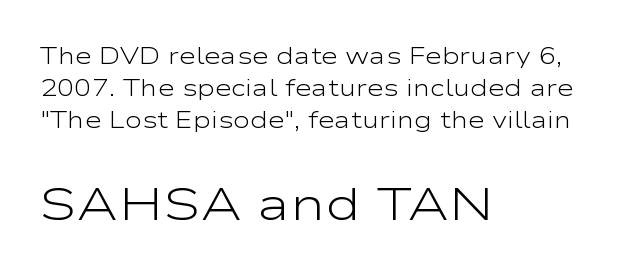
{"serif": "no", "italic": "no", "bold": "no", "weight": "light", "width": "wide", "stroke_contrast": "low", "x_height": "medium", "monospaced": "no", "underline": "no", "align": "left", "line_spacing": "normal", "line_spacing_ratio": 1.39, "letter_spacing": "normal", "letter_spacing_em": 0.0, "larger_block": "second", "size_ratio": 2.0, "glyph_px": 46}
